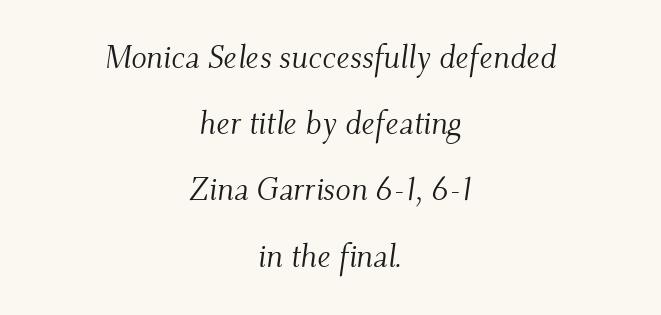
The image shows 32 px light serif type, italic (leaning right); set centered, loose line spacing (2.07x), normal letter spacing, not underlined; medium stroke contrast and a small x-height.
